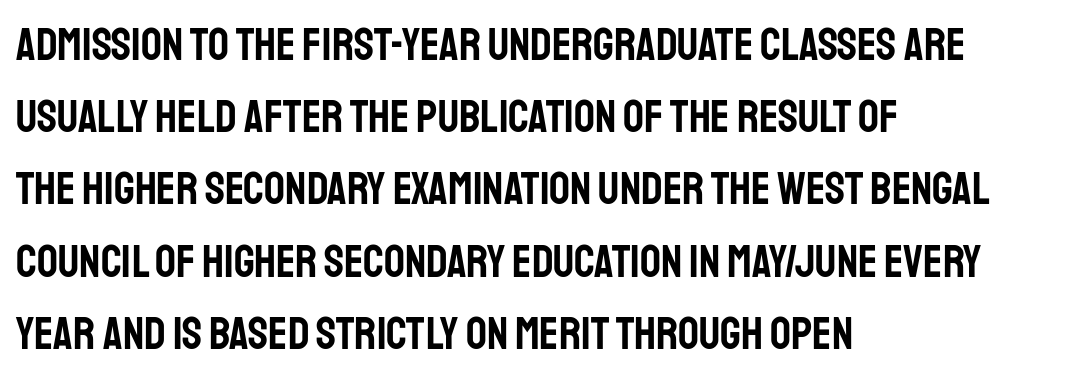
Q: Is the text italic (slanted)? A: No, it is upright.
Q: Is the typeface a serif or a sans-serif typeface? A: Sans-serif.
Q: Is the text underlined? A: No.
Q: How is the paragraph aligned? A: Left-aligned.
Q: Is the spacing between letters normal or unusually wide? A: Normal.
Q: Is the spacing between lines tight, normal or loose? A: Normal.
Q: Width (condensed, normal, or wide)? A: Condensed.
Q: Stroke contrast? A: Low.
Q: x-height? A: Large.
Q: Monospaced? A: No.
